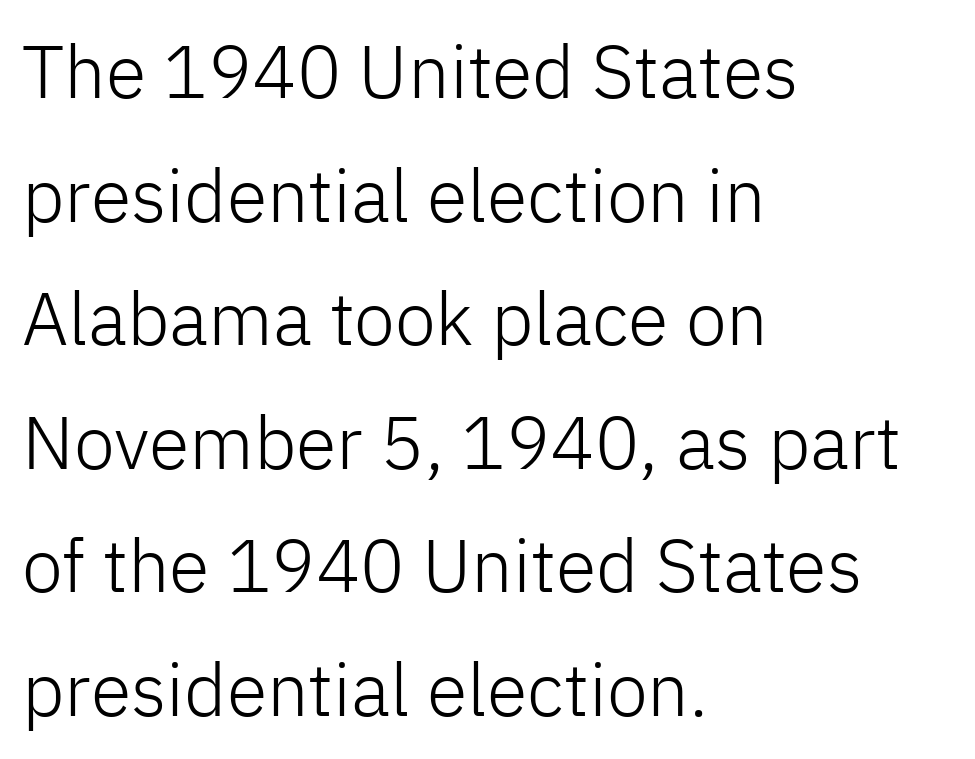
The image shows 74 px light sans-serif type, upright; set left-aligned, normal line spacing (1.67x), normal letter spacing, not underlined; low stroke contrast and a medium x-height.
